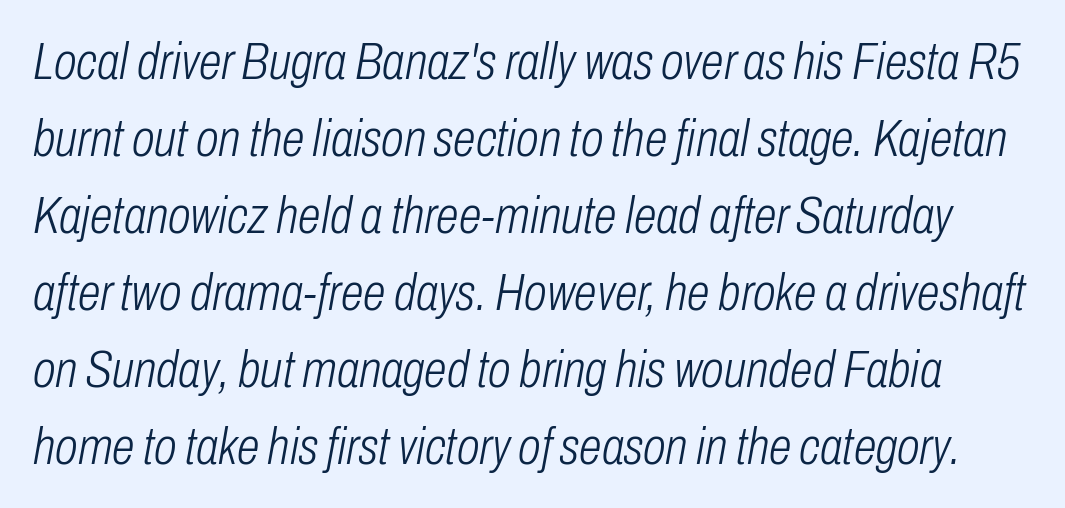
Q: Is the text bold? A: No.
Q: Is the text italic (slanted)? A: Yes, it leans right by about 10 degrees.
Q: Is the text underlined? A: No.
Q: Is the spacing between letters normal or unusually wide? A: Normal.
Q: Is the spacing between lines tight, normal or loose? A: Normal.
Q: Width (condensed, normal, or wide)? A: Condensed.
Q: Stroke contrast? A: Low.
Q: x-height? A: Medium.
Q: Monospaced? A: No.
